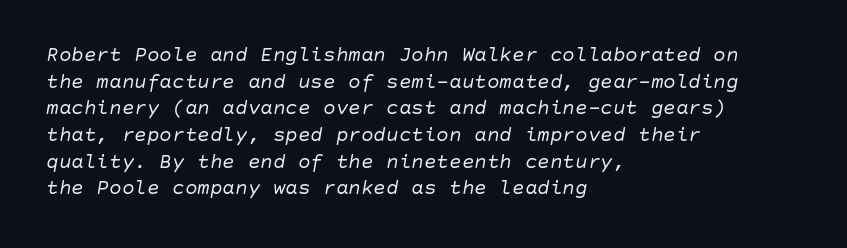
This reads as an unemphasized weight, regular at the heaviest. Characters follow at the spacing the type designer built in. These lines were composed using italics. Each row of text sits above clean, open space. Teacher's note: observe the even left margin — that is flush-left alignment. What's the leading like? Ordinary, nothing unusual.
